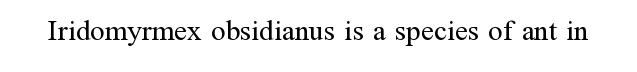
Q: Is the text bold? A: No.
Q: Is the text italic (slanted)? A: No, it is upright.
Q: Is the typeface a serif or a sans-serif typeface? A: Serif.
Q: Is the text underlined? A: No.
Q: Is the spacing between letters normal or unusually wide? A: Normal.
Q: Width (condensed, normal, or wide)? A: Normal.
Q: Stroke contrast? A: Medium.
Q: x-height? A: Medium.
Q: Monospaced? A: No.
